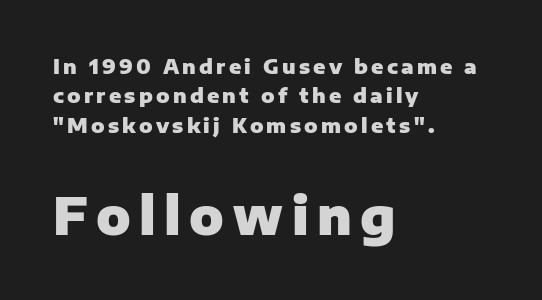
Q: Is the text bold? A: Yes.
Q: Is the text italic (slanted)? A: No, it is upright.
Q: Is the typeface a serif or a sans-serif typeface? A: Sans-serif.
Q: Is the text underlined? A: No.
Q: How is the paragraph aligned? A: Left-aligned.
Q: Is the spacing between lines tight, normal or loose? A: Normal.
Q: Which block of text is set in a larger size, the first (top) or the second (bottom)? A: The second (bottom) one.
Q: Width (condensed, normal, or wide)? A: Normal.
Q: Stroke contrast? A: Low.
Q: x-height? A: Medium.
Q: Monospaced? A: No.
